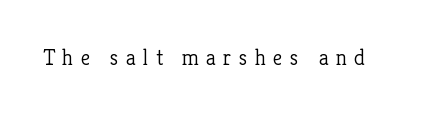
{"italic": "no", "bold": "no", "underline": "no", "letter_spacing": "wide", "letter_spacing_em": 0.33, "glyph_px": 22}
